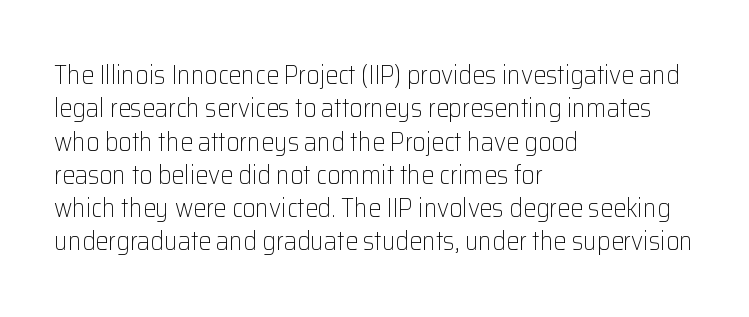
{"italic": "no", "bold": "no", "underline": "no", "align": "left", "line_spacing": "normal", "line_spacing_ratio": 1.28, "letter_spacing": "normal", "letter_spacing_em": 0.0, "glyph_px": 26}
